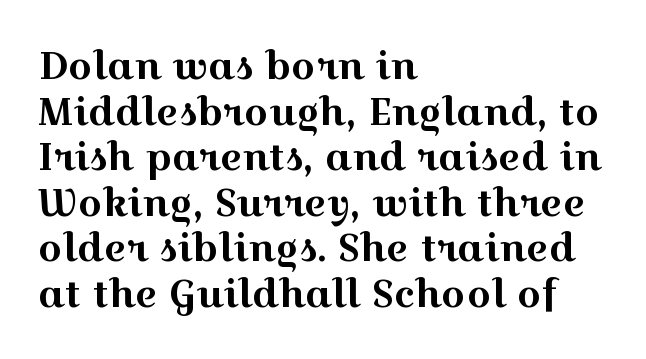
The letters advance in unequal steps, a hallmark of proportional type. Italic: no, the glyphs are upright roman. Default kerning and tracking; the words read as compact shapes. Only glyphs here, with clear space below each row. Typographically, this falls in the serif category. Horizontally, the lines are justified to the leading edge only.
